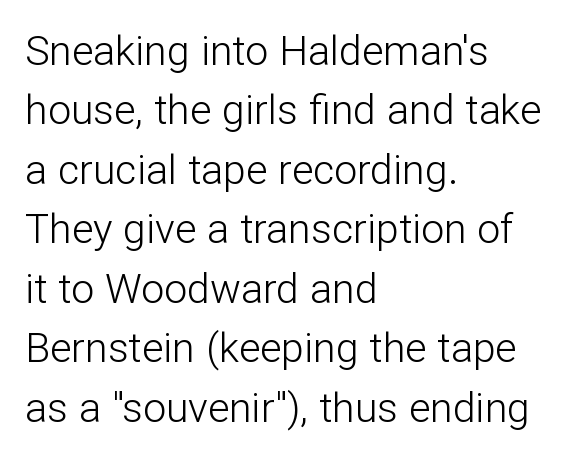
{"serif": "no", "italic": "no", "bold": "no", "weight": "light", "width": "normal", "stroke_contrast": "low", "x_height": "medium", "monospaced": "no", "underline": "no", "align": "left", "line_spacing": "normal", "line_spacing_ratio": 1.45, "letter_spacing": "normal", "letter_spacing_em": 0.0, "glyph_px": 41}
